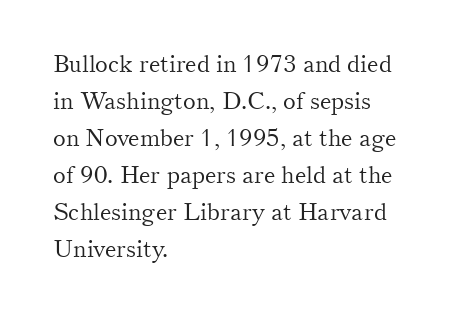
{"italic": "no", "bold": "no", "underline": "no", "align": "left", "line_spacing": "normal", "line_spacing_ratio": 1.54, "letter_spacing": "normal", "letter_spacing_em": 0.0, "glyph_px": 24}
